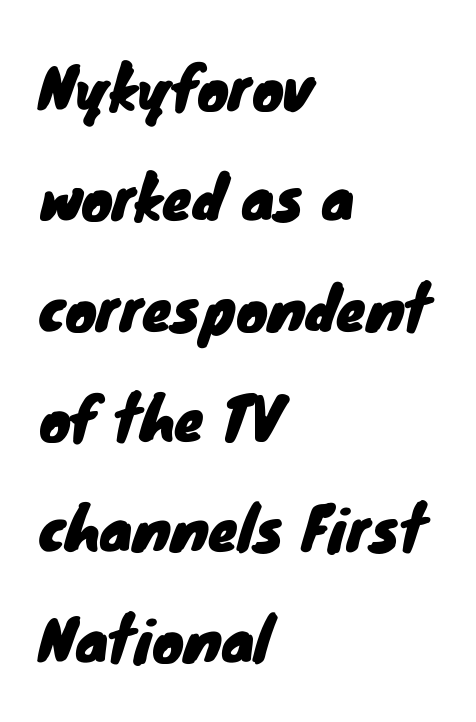
Q: Is the typeface a serif or a sans-serif typeface? A: Sans-serif.
Q: Is the text underlined? A: No.
Q: How is the paragraph aligned? A: Left-aligned.
Q: Is the spacing between letters normal or unusually wide? A: Normal.
Q: Width (condensed, normal, or wide)? A: Normal.
Q: Stroke contrast? A: Low.
Q: x-height? A: Small.
Q: Monospaced? A: No.
